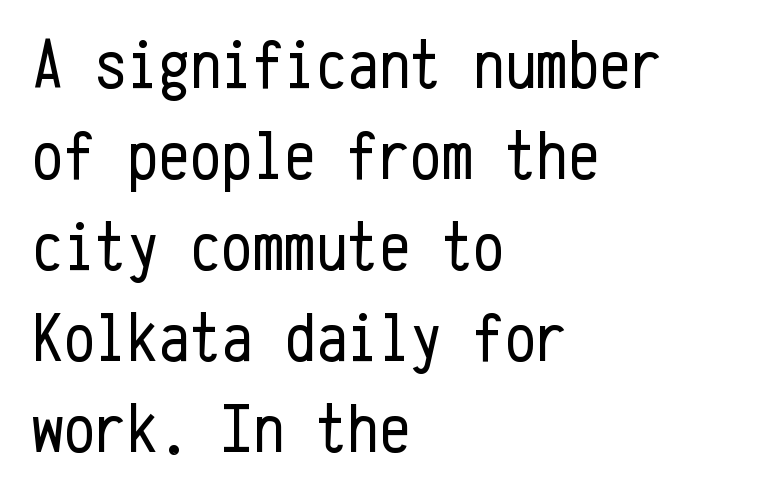
The image shows 70 px regular-weight, condensed sans-serif type, upright, monospaced; set left-aligned, normal line spacing (1.3x), normal letter spacing, not underlined; low stroke contrast and a medium x-height.
